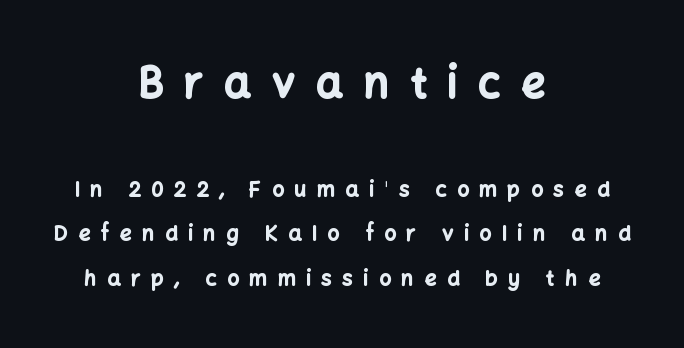
Decoration check: the copy has no underline. Typographically, this falls in the sans-serif category. These lines have a slow, spaced-out rhythm from letter to letter. Does the bottom block carry the larger type? No, the top block does.
